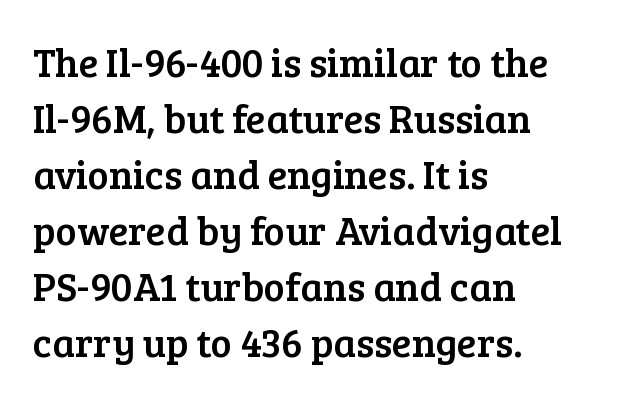
{"serif": "yes", "italic": "no", "width": "normal", "stroke_contrast": "low", "x_height": "medium", "monospaced": "no", "underline": "no", "align": "left", "line_spacing": "normal", "line_spacing_ratio": 1.4, "letter_spacing": "normal", "letter_spacing_em": 0.0, "glyph_px": 40}
